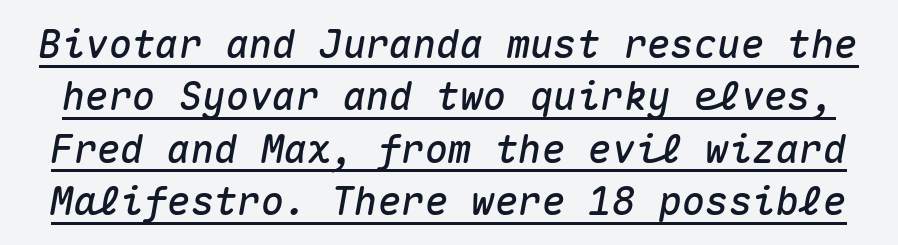
One glance says typical: line gaps are just what's usual. Italic? Definitely — the glyphs are oblique. Beneath each row of characters lies a ruled line. These lines are rendered in a fixed-pitch font.
